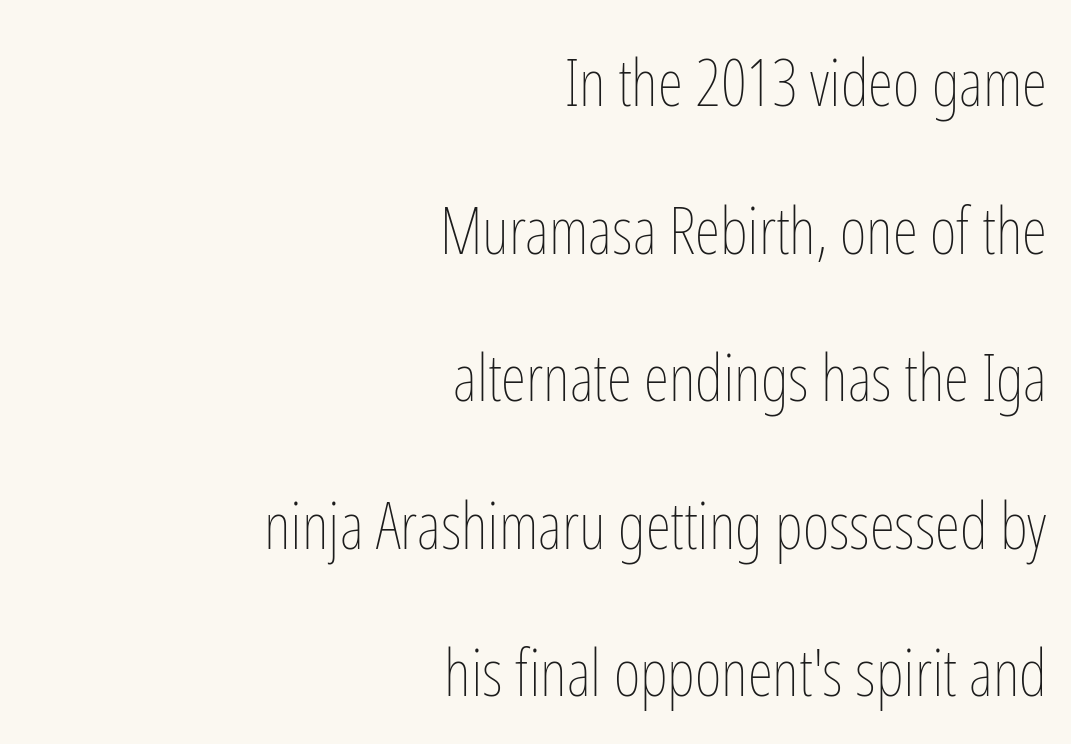
The image shows 65 px thin, condensed type, upright; set right-aligned, loose line spacing (2.27x), normal letter spacing, not underlined; low stroke contrast and a medium x-height.
